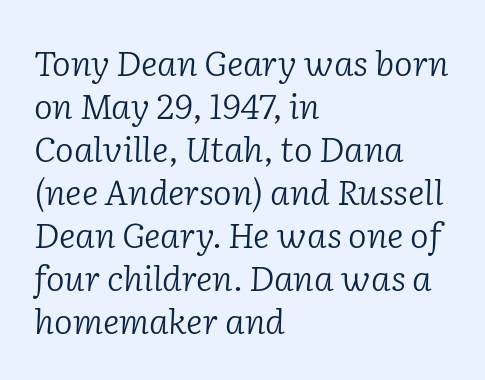
{"serif": "yes", "italic": "yes", "lean": "right", "slant_degrees": 2, "bold": "no", "weight": "light", "width": "normal", "stroke_contrast": "low", "x_height": "medium", "monospaced": "no", "underline": "no", "align": "left", "line_spacing_ratio": 1.23, "letter_spacing": "normal", "letter_spacing_em": 0.0, "glyph_px": 35}
